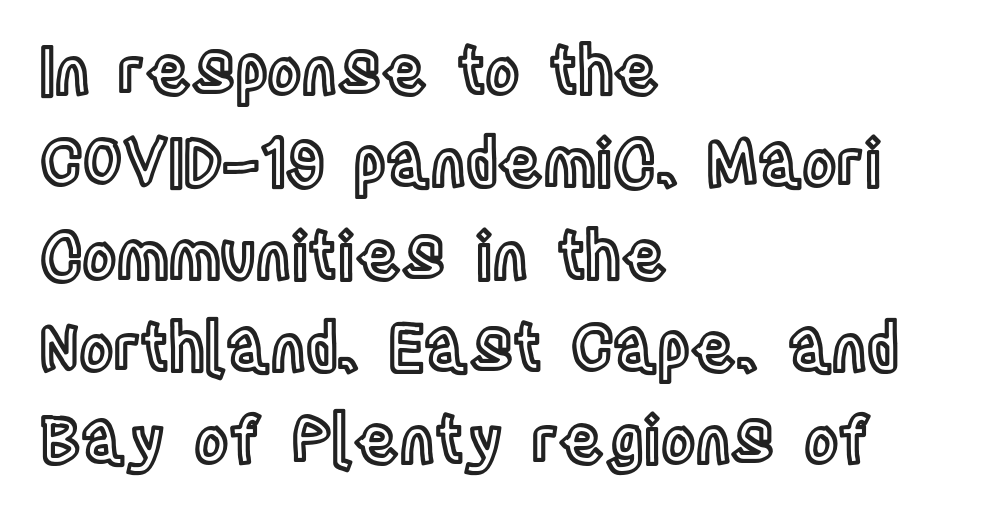
{"italic": "no", "width": "condensed", "x_height": "large", "monospaced": "no", "underline": "no", "align": "left", "line_spacing": "normal", "line_spacing_ratio": 1.42, "letter_spacing": "normal", "letter_spacing_em": 0.0, "glyph_px": 65}
